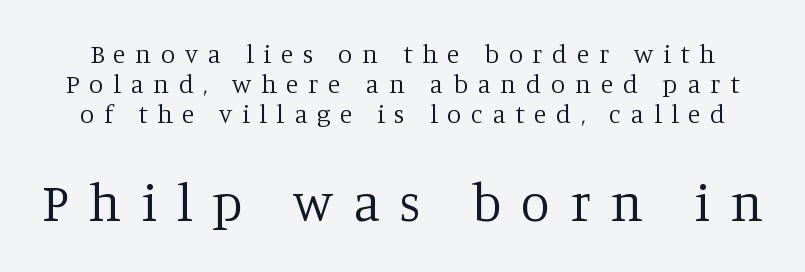
{"serif": "yes", "italic": "no", "bold": "no", "weight": "regular", "width": "normal", "stroke_contrast": "low", "x_height": "large", "monospaced": "no", "underline": "no", "line_spacing": "tight", "line_spacing_ratio": 1.15, "letter_spacing": "wide", "letter_spacing_em": 0.37, "larger_block": "second", "size_ratio": 2.04, "glyph_px": 53}
